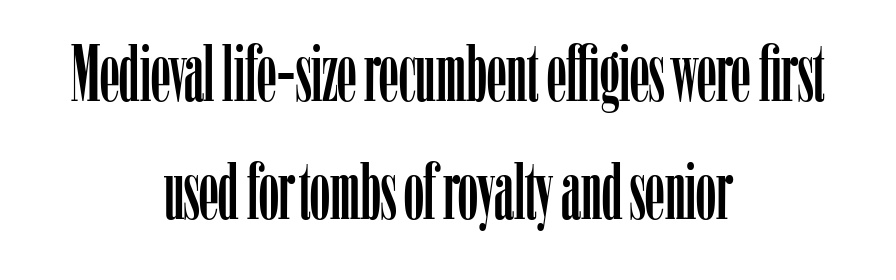
The image shows 79 px condensed serif type, upright; set centered, normal line spacing (1.5x), normal letter spacing, not underlined; low stroke contrast and a medium x-height.
